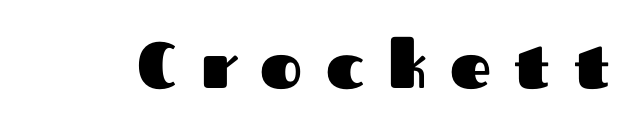
The image shows 64 px heavy sans-serif type, upright; set unusually wide letter spacing (+0.38 em), not underlined; medium stroke contrast and a medium x-height.
